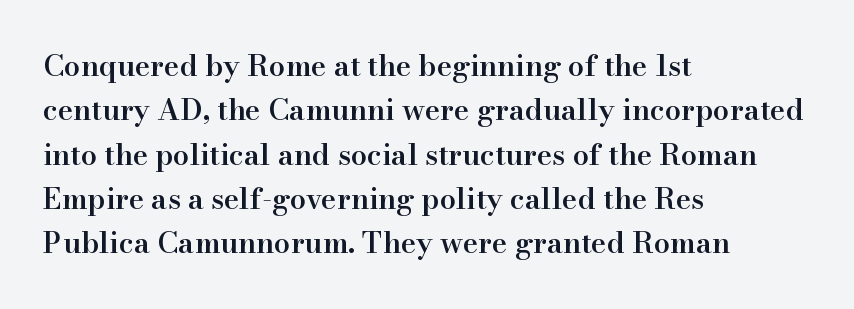
{"serif": "yes", "italic": "no", "bold": "semi", "weight": "semibold", "width": "normal", "stroke_contrast": "high", "x_height": "small", "monospaced": "no", "underline": "no", "align": "left", "line_spacing": "normal", "line_spacing_ratio": 1.53, "letter_spacing": "normal", "letter_spacing_em": 0.0, "glyph_px": 29}
